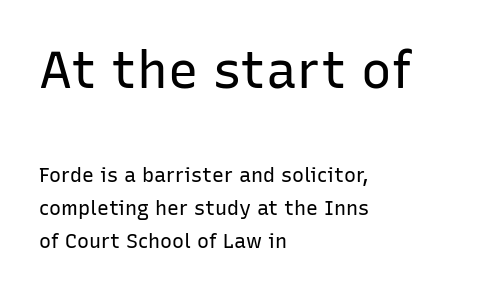
{"serif": "no", "italic": "no", "bold": "no", "weight": "regular", "width": "normal", "stroke_contrast": "low", "x_height": "medium", "monospaced": "no", "underline": "no", "align": "left", "line_spacing": "normal", "line_spacing_ratio": 1.64, "letter_spacing": "normal", "letter_spacing_em": 0.0, "larger_block": "first", "size_ratio": 2.55, "glyph_px": 51}
